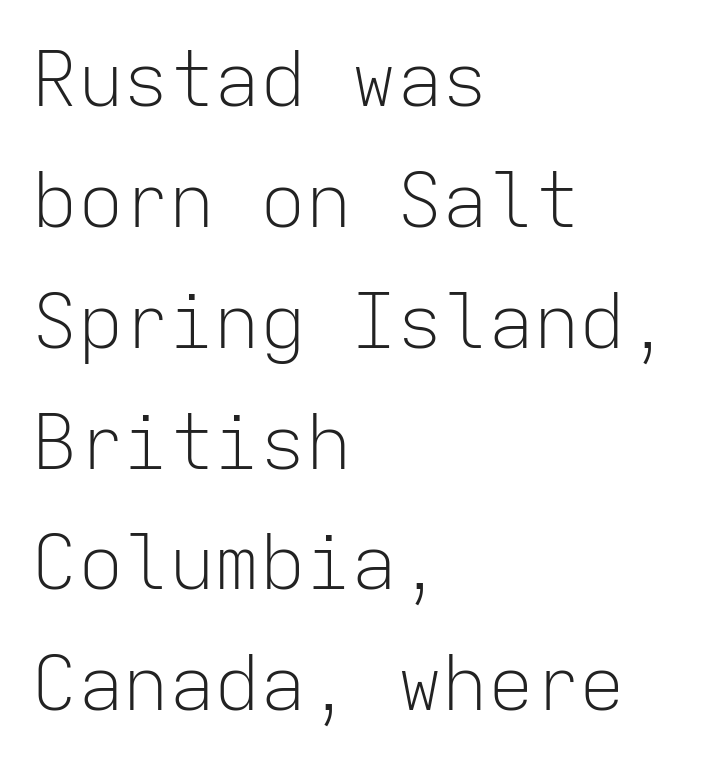
No extra ink here — the face is not bold. The letters stand upright; this is a roman face. Anything drawn beneath the words? Only blank space. The leading is moderate, giving the passage an even texture. In terms of letterspacing, this is plain default setting.
